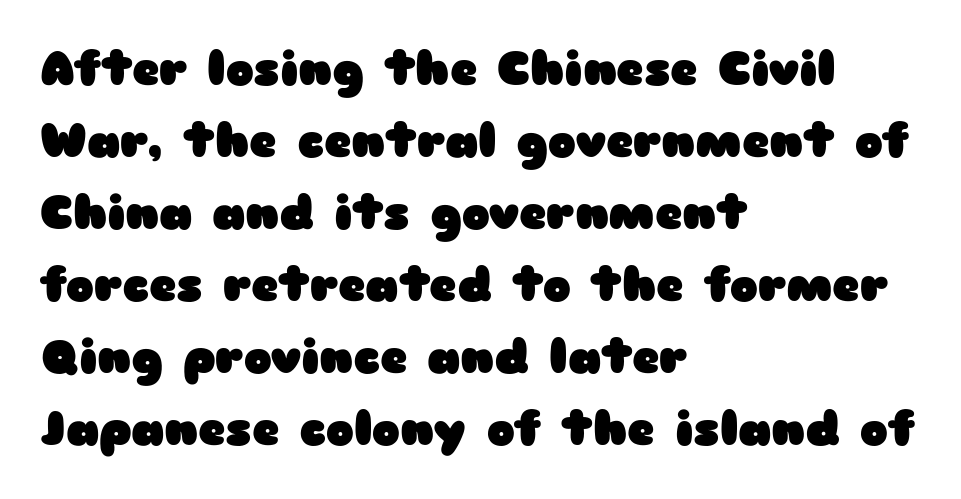
Honestly, the letter spacing is just normal — you wouldn't notice it. Rendered with straight, roman letterforms. This sample uses a sans-serif face. Weight check: bold — yes, fully.
